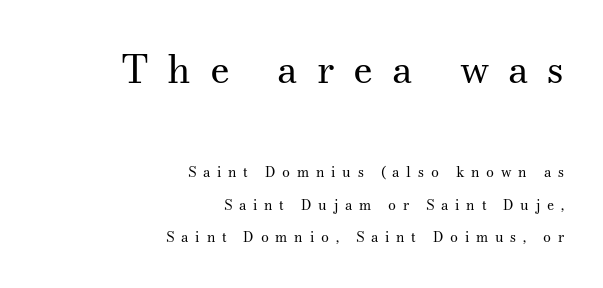
The image shows 39 px regular-weight serif type, upright; set right-aligned, loose line spacing (2.33x), unusually wide letter spacing (+0.48 em), not underlined; the first (top) block is 2.79x larger; medium stroke contrast and a small x-height.
